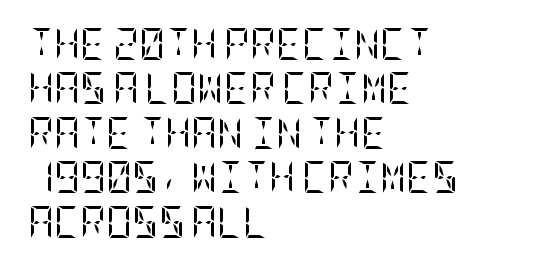
The image shows 32 px regular-weight, condensed serif type, upright; set left-aligned, normal line spacing (1.39x), normal letter spacing, not underlined; low stroke contrast and a large x-height.
